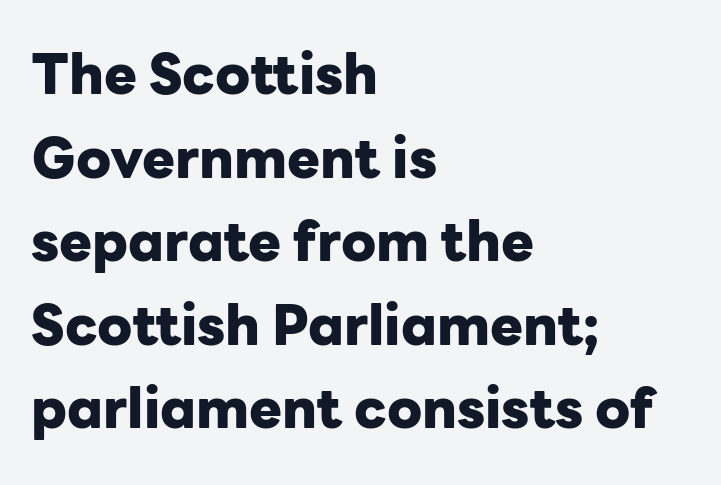
{"serif": "no", "italic": "no", "bold": "yes", "weight": "heavy", "width": "normal", "stroke_contrast": "low", "x_height": "medium", "monospaced": "no", "underline": "no", "align": "left", "line_spacing": "normal", "line_spacing_ratio": 1.52, "letter_spacing": "normal", "letter_spacing_em": 0.0, "glyph_px": 55}
